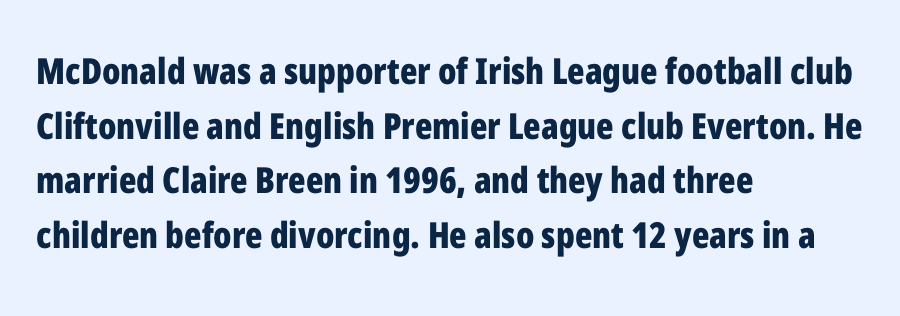
Q: Is the text bold? A: Yes.
Q: Is the text italic (slanted)? A: No, it is upright.
Q: Is the typeface a serif or a sans-serif typeface? A: Sans-serif.
Q: Is the text underlined? A: No.
Q: How is the paragraph aligned? A: Left-aligned.
Q: Is the spacing between letters normal or unusually wide? A: Normal.
Q: Is the spacing between lines tight, normal or loose? A: Normal.
Q: Width (condensed, normal, or wide)? A: Condensed.
Q: Stroke contrast? A: Low.
Q: x-height? A: Medium.
Q: Monospaced? A: No.
